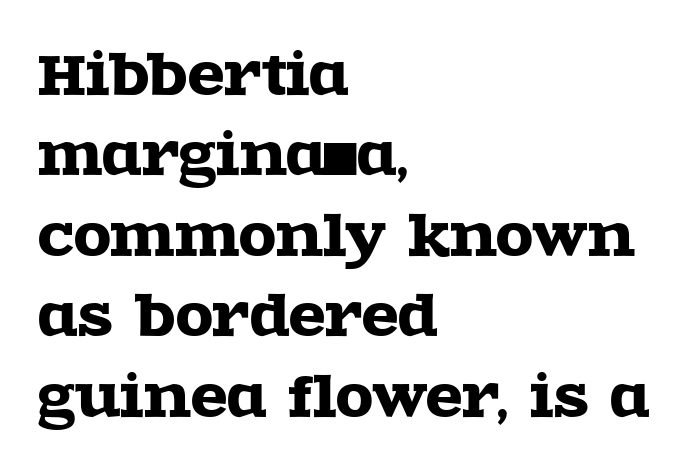
This is serif lettering, the kind often seen in printed books. Vertical strokes here are truly vertical. The space beneath each line is pristine and unruled. The rows are spaced the way most documents space them.
